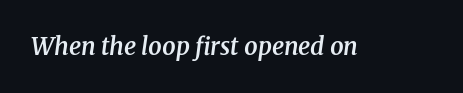
{"italic": "yes", "lean": "right", "slant_degrees": 8, "bold": "semi", "underline": "no", "letter_spacing": "normal", "letter_spacing_em": 0.0, "glyph_px": 24}
